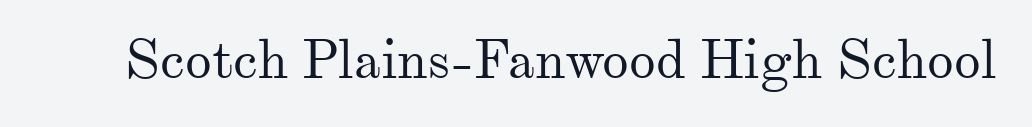
The image shows 54 px regular-weight serif type, upright; set normal letter spacing, not underlined; medium stroke contrast and a small x-height.
